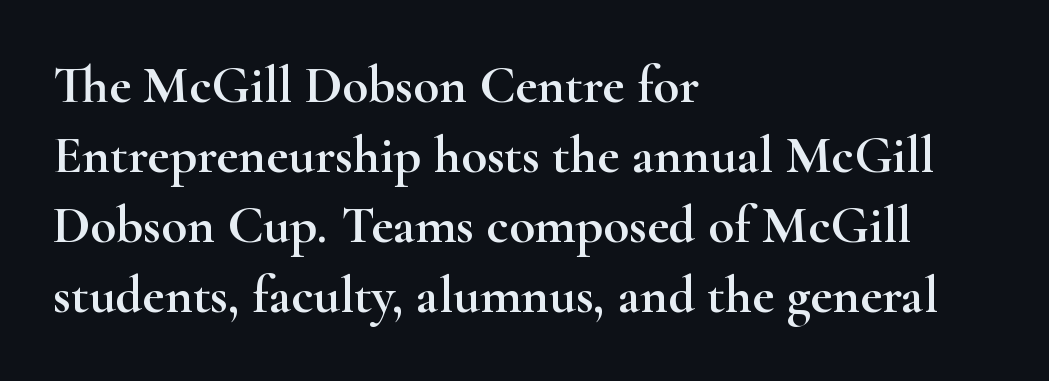
The image shows 53 px wide serif type, upright; set left-aligned, normal line spacing (1.32x), normal letter spacing, not underlined; high stroke contrast and a small x-height.
